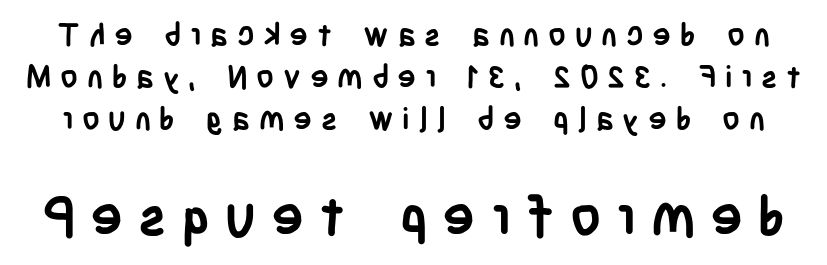
The image shows 54 px semibold, condensed sans-serif type, upright; set normal line spacing (1.36x), unusually wide letter spacing (+0.28 em), not underlined; the second (bottom) block is 1.74x larger; low stroke contrast and a large x-height.
